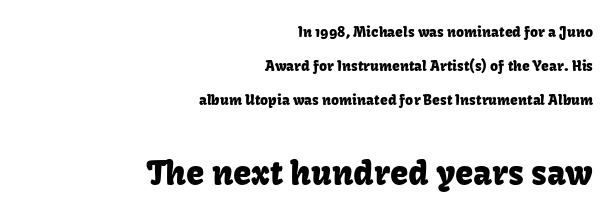
Q: Is the text italic (slanted)? A: No, it is upright.
Q: Is the typeface a serif or a sans-serif typeface? A: Sans-serif.
Q: Is the text underlined? A: No.
Q: How is the paragraph aligned? A: Right-aligned.
Q: Is the spacing between letters normal or unusually wide? A: Normal.
Q: Is the spacing between lines tight, normal or loose? A: Loose.
Q: Which block of text is set in a larger size, the first (top) or the second (bottom)? A: The second (bottom) one.
Q: Width (condensed, normal, or wide)? A: Normal.
Q: Stroke contrast? A: Low.
Q: x-height? A: Medium.
Q: Monospaced? A: No.
